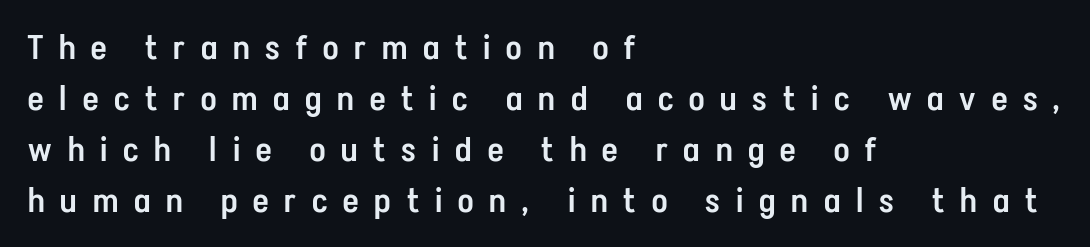
Descenders are the only things crossing below the line. This rendering widens character spacing well past its baseline value. The rendering shows plain stroke endings on the letterforms — a sans-serif design. Baseline-to-baseline distance is the conventional proportion of letter height. The specimen reads as upright at a glance.
